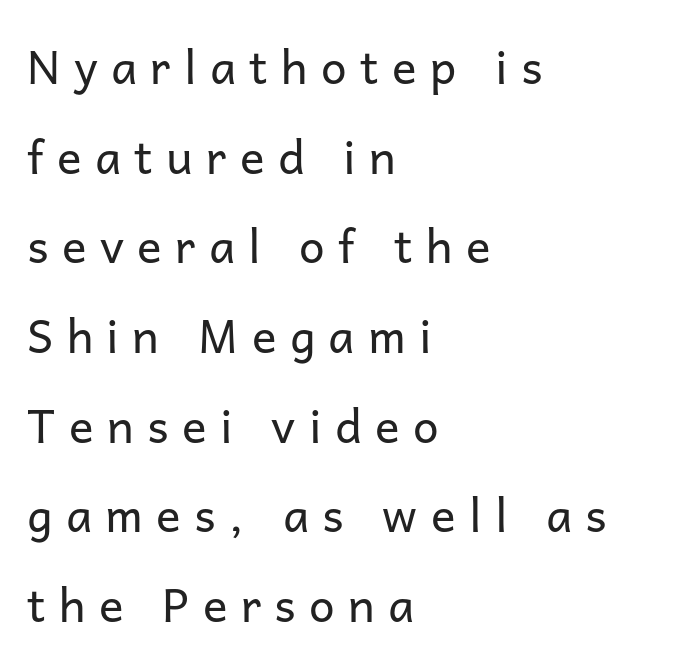
Q: Is the text bold? A: No.
Q: Is the text italic (slanted)? A: No, it is upright.
Q: Is the typeface a serif or a sans-serif typeface? A: Sans-serif.
Q: Is the text underlined? A: No.
Q: How is the paragraph aligned? A: Left-aligned.
Q: Is the spacing between letters normal or unusually wide? A: Unusually wide.
Q: Is the spacing between lines tight, normal or loose? A: Loose.
Q: Width (condensed, normal, or wide)? A: Normal.
Q: Stroke contrast? A: Low.
Q: x-height? A: Medium.
Q: Monospaced? A: No.
